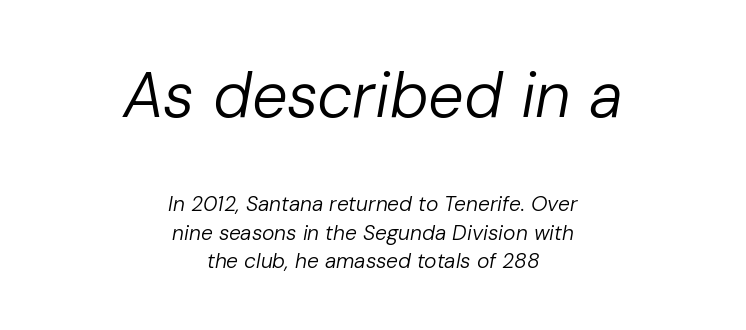
Q: Is the text bold? A: No.
Q: Is the text italic (slanted)? A: Yes, it leans right by about 10 degrees.
Q: Is the text underlined? A: No.
Q: How is the paragraph aligned? A: Centered.
Q: Is the spacing between letters normal or unusually wide? A: Normal.
Q: Is the spacing between lines tight, normal or loose? A: Normal.
Q: Which block of text is set in a larger size, the first (top) or the second (bottom)? A: The first (top) one.
Q: Width (condensed, normal, or wide)? A: Normal.
Q: Stroke contrast? A: Low.
Q: x-height? A: Medium.
Q: Monospaced? A: No.
